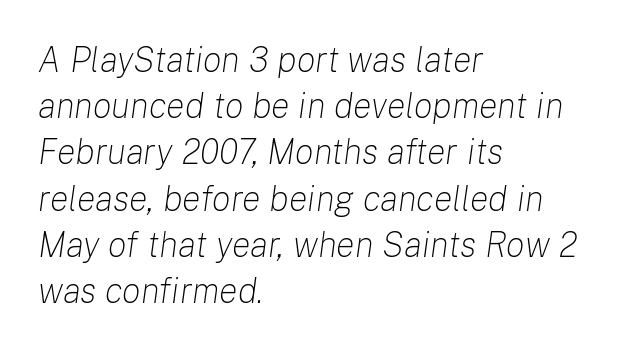
The image shows 35 px light type, italic (leaning right); set left-aligned, normal line spacing (1.32x), normal letter spacing, not underlined; low stroke contrast and a medium x-height.
